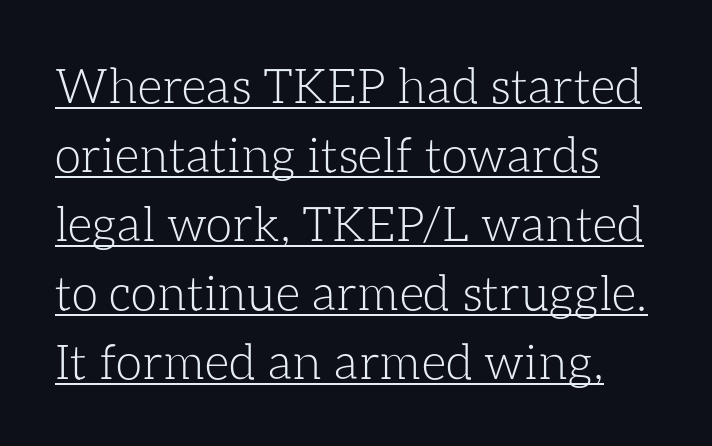
Q: Is the text bold? A: No.
Q: Is the text italic (slanted)? A: No, it is upright.
Q: Is the text underlined? A: Yes.
Q: Is the spacing between letters normal or unusually wide? A: Normal.
Q: Is the spacing between lines tight, normal or loose? A: Normal.
Q: Width (condensed, normal, or wide)? A: Normal.
Q: Stroke contrast? A: Low.
Q: x-height? A: Medium.
Q: Monospaced? A: No.
